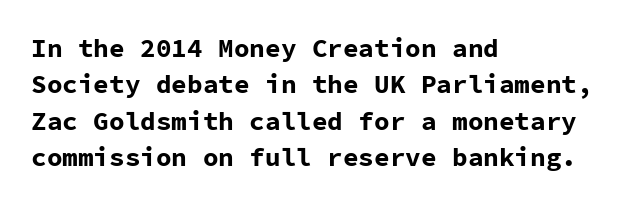
{"italic": "no", "bold": "yes", "underline": "no", "align": "left", "line_spacing": "normal", "line_spacing_ratio": 1.4, "letter_spacing": "normal", "letter_spacing_em": 0.0, "glyph_px": 26}
